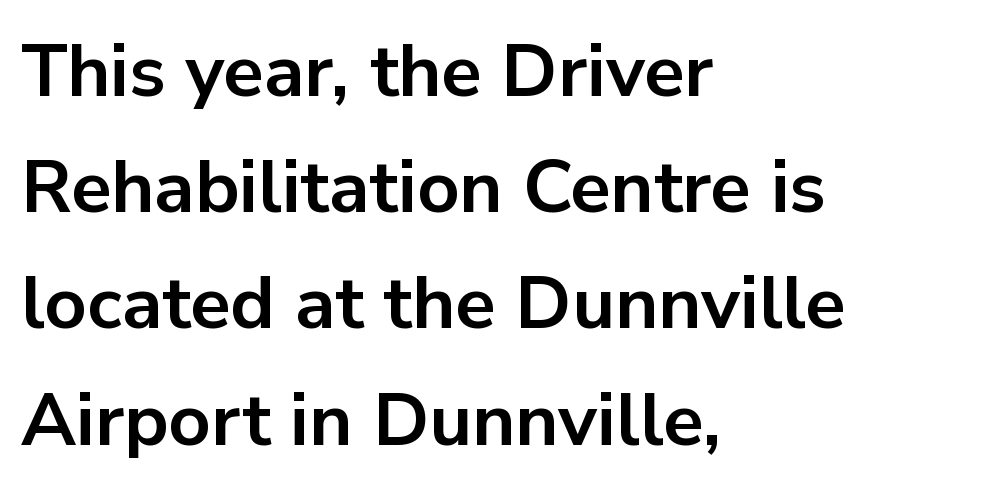
The image shows 74 px bold sans-serif type, upright; set left-aligned, normal line spacing (1.57x), normal letter spacing, not underlined; low stroke contrast and a medium x-height.
